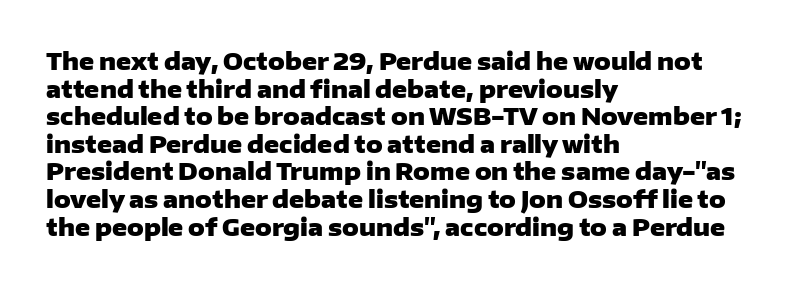
Q: Is the text bold? A: Yes.
Q: Is the text italic (slanted)? A: No, it is upright.
Q: Is the text underlined? A: No.
Q: How is the paragraph aligned? A: Left-aligned.
Q: Is the spacing between letters normal or unusually wide? A: Normal.
